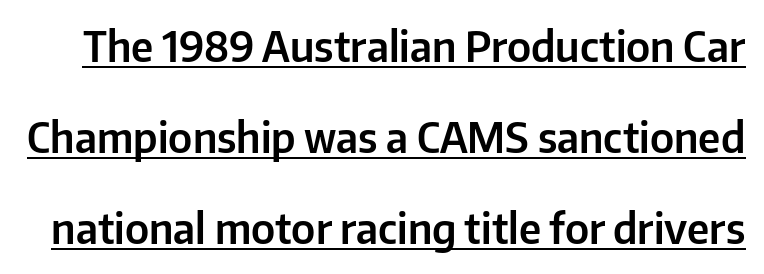
Q: Is the text italic (slanted)? A: No, it is upright.
Q: Is the typeface a serif or a sans-serif typeface? A: Sans-serif.
Q: Is the text underlined? A: Yes.
Q: Is the spacing between letters normal or unusually wide? A: Normal.
Q: Is the spacing between lines tight, normal or loose? A: Loose.
Q: Width (condensed, normal, or wide)? A: Normal.
Q: Stroke contrast? A: Low.
Q: x-height? A: Medium.
Q: Monospaced? A: No.
